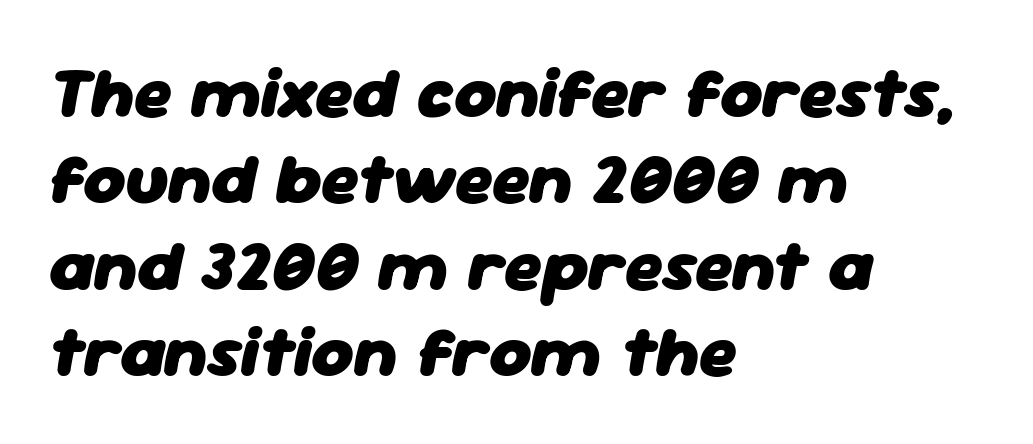
{"italic": "yes", "lean": "right", "slant_degrees": 11, "bold": "yes", "weight": "heavy", "width": "normal", "stroke_contrast": "low", "x_height": "medium", "monospaced": "no", "underline": "no", "align": "left", "line_spacing_ratio": 1.2, "letter_spacing": "normal", "letter_spacing_em": 0.0, "glyph_px": 72}
